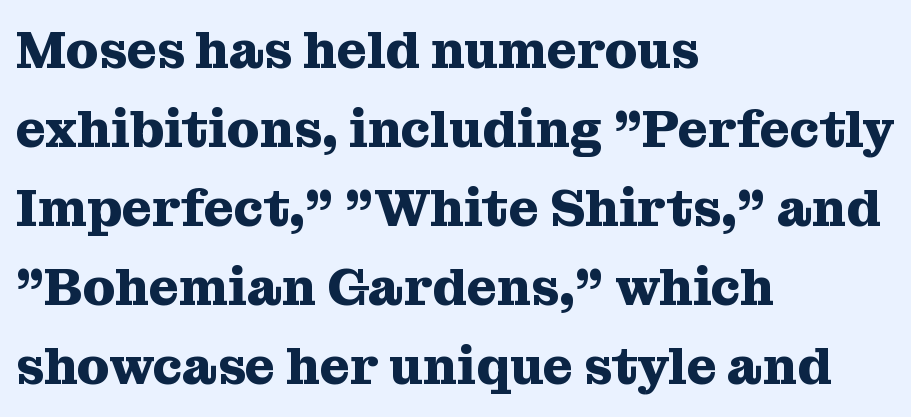
You could not count columns in this text — the font is proportionally spaced. Has an underline been added? It has not. A classic flush-left, rag-right setting is used for this passage. Honestly, the letter spacing is just normal — you wouldn't notice it. This rendering employs a face with finishing strokes, i.e., a serif. The characters look thick and weighty, a clear bold.
